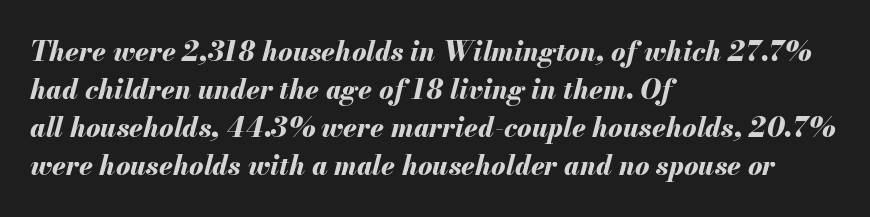
The image shows 27 px bold type, italic (leaning right); set left-aligned, normal line spacing (1.41x), normal letter spacing, not underlined.
